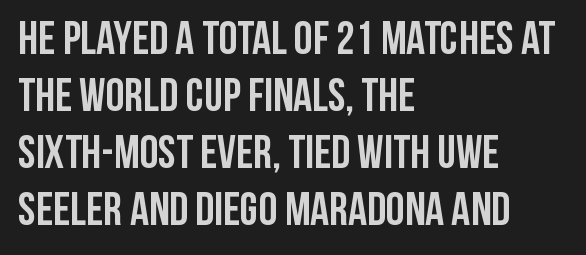
When letters stand straight like this, we call the style roman or upright. All the whitespace from short lines collects on the right. The horizontal fit of the characters is conventional and even. Lines of text with bare space underneath.
